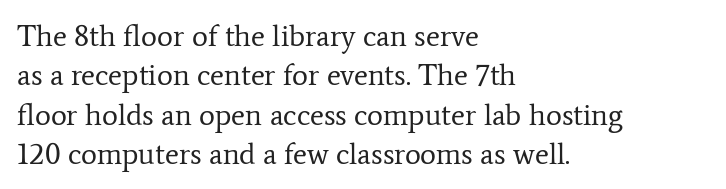
{"serif": "yes", "italic": "no", "bold": "no", "weight": "regular", "width": "normal", "stroke_contrast": "low", "x_height": "medium", "monospaced": "no", "underline": "no", "align": "left", "line_spacing": "normal", "line_spacing_ratio": 1.31, "letter_spacing": "normal", "letter_spacing_em": 0.0, "glyph_px": 30}
